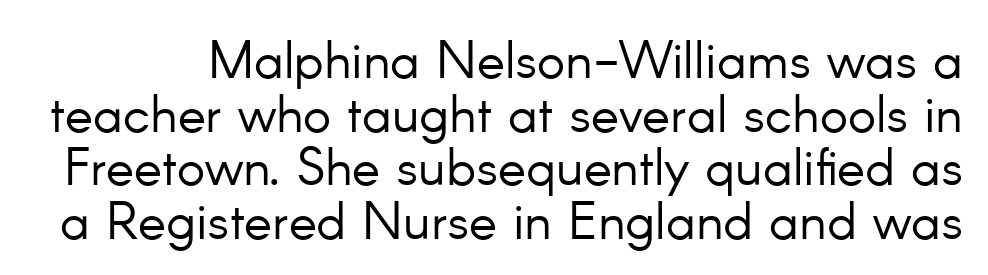
{"serif": "no", "italic": "no", "bold": "no", "weight": "light", "width": "normal", "stroke_contrast": "low", "x_height": "small", "monospaced": "no", "underline": "no", "line_spacing": "tight", "line_spacing_ratio": 1.01, "letter_spacing": "normal", "letter_spacing_em": 0.0, "glyph_px": 53}
